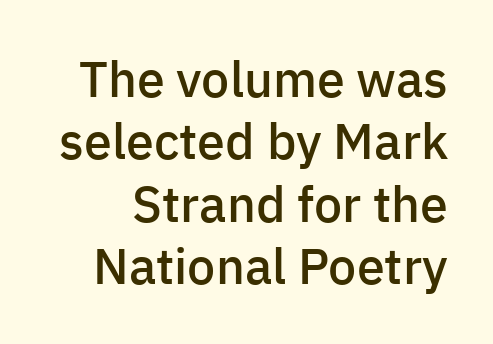
{"serif": "no", "italic": "no", "bold": "semi", "weight": "semibold", "width": "normal", "stroke_contrast": "low", "x_height": "medium", "monospaced": "no", "underline": "no", "line_spacing": "normal", "line_spacing_ratio": 1.25, "letter_spacing": "normal", "letter_spacing_em": 0.0, "glyph_px": 50}
